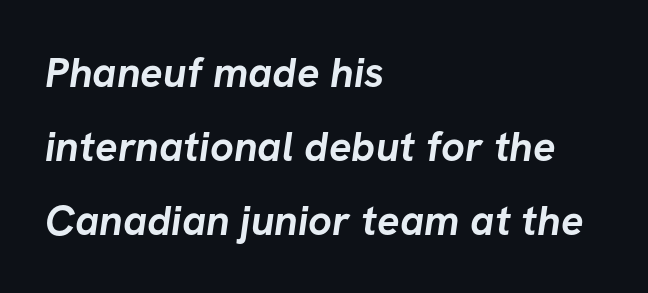
These lines are composed in type without serifs. Horizontal alignment here is leftward, the default for most running prose. A typesetter would call this proportional, since set widths differ per character. Quick note: underline off. A dark, heavy texture on the line: the type is bold. Each word holds together tightly as a unit, with standard inter-letter gaps.
